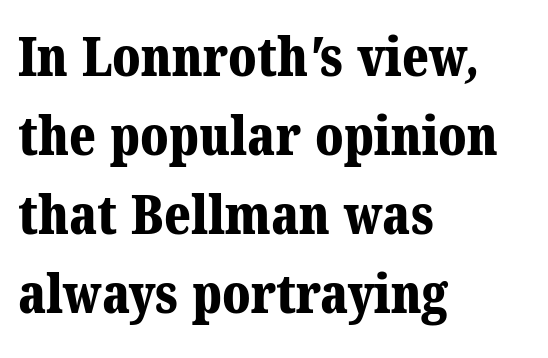
{"serif": "yes", "bold": "yes", "weight": "bold", "width": "normal", "stroke_contrast": "medium", "x_height": "medium", "monospaced": "no", "underline": "no", "align": "left", "line_spacing": "normal", "line_spacing_ratio": 1.46, "letter_spacing": "normal", "letter_spacing_em": 0.0, "glyph_px": 54}
